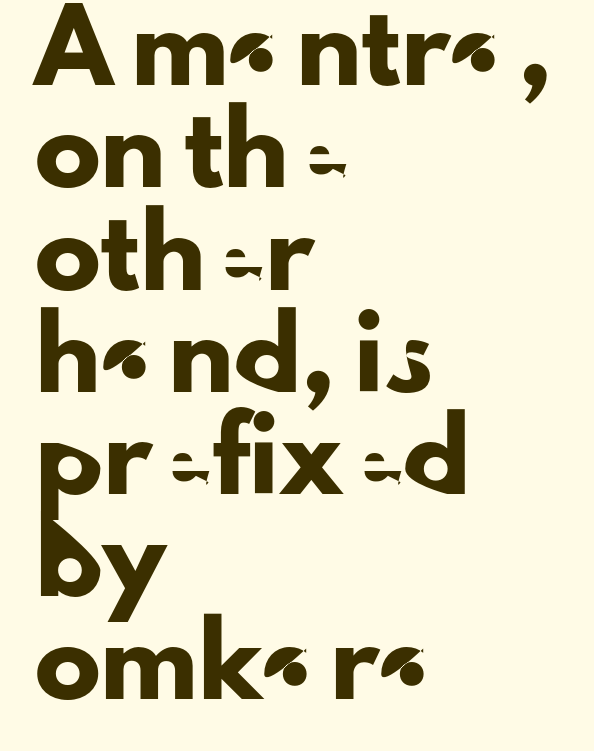
The image shows 66 px sans-serif type, upright; set left-aligned, normal line spacing (1.55x), normal letter spacing, not underlined; low stroke contrast and a small x-height.
